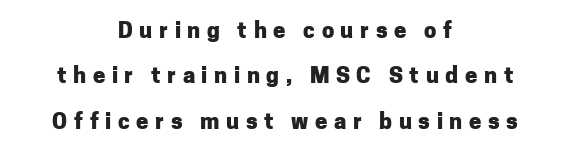
The image shows 22 px bold type, upright; set centered, loose line spacing (2.06x), unusually wide letter spacing (+0.3 em), not underlined.
